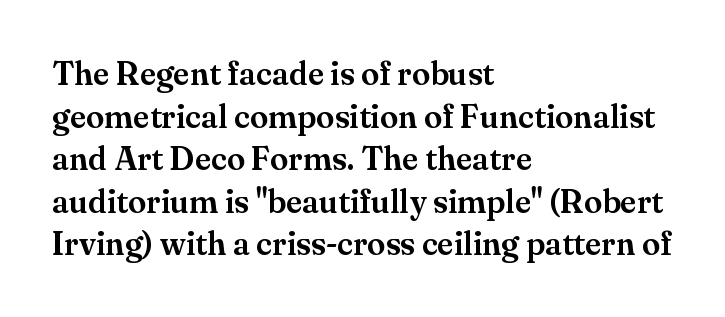
{"serif": "yes", "italic": "no", "width": "normal", "stroke_contrast": "medium", "x_height": "small", "monospaced": "no", "underline": "no", "align": "left", "line_spacing": "normal", "line_spacing_ratio": 1.29, "letter_spacing": "normal", "letter_spacing_em": 0.0, "glyph_px": 33}
